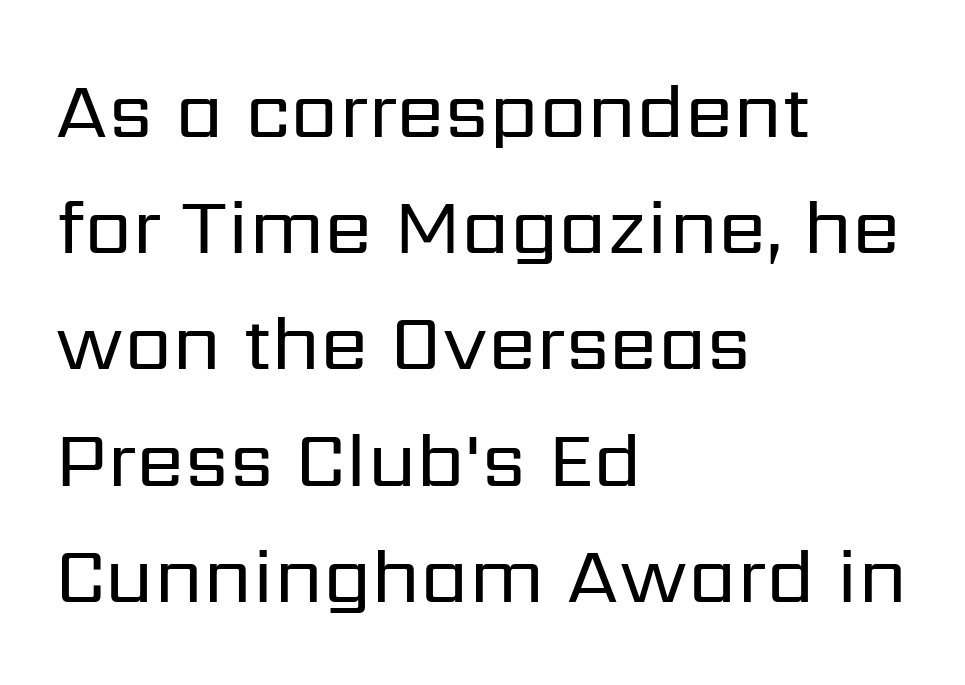
Q: Is the text bold? A: No.
Q: Is the text italic (slanted)? A: No, it is upright.
Q: Is the typeface a serif or a sans-serif typeface? A: Sans-serif.
Q: Is the text underlined? A: No.
Q: How is the paragraph aligned? A: Left-aligned.
Q: Is the spacing between letters normal or unusually wide? A: Normal.
Q: Is the spacing between lines tight, normal or loose? A: Normal.
Q: Width (condensed, normal, or wide)? A: Normal.
Q: Stroke contrast? A: Low.
Q: x-height? A: Medium.
Q: Monospaced? A: No.
